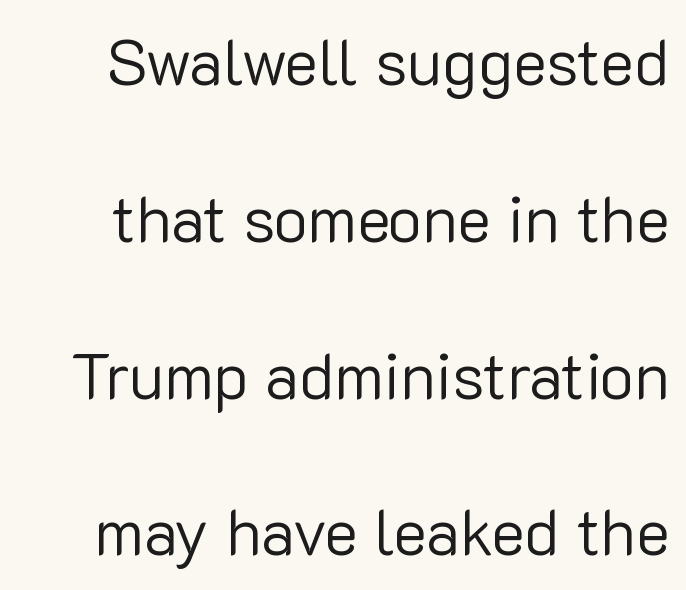
The image shows 64 px regular-weight sans-serif type, upright; set loose line spacing (2.45x), normal letter spacing, not underlined; low stroke contrast and a medium x-height.
